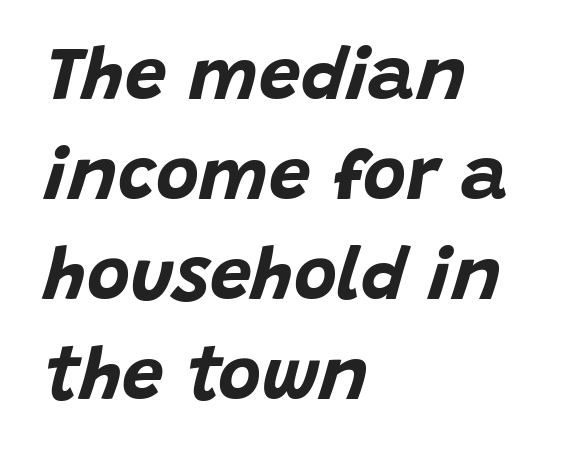
{"italic": "yes", "lean": "right", "slant_degrees": 15, "bold": "yes", "weight": "bold", "width": "normal", "stroke_contrast": "low", "x_height": "large", "monospaced": "no", "underline": "no", "align": "left", "line_spacing": "normal", "line_spacing_ratio": 1.35, "letter_spacing": "normal", "letter_spacing_em": 0.0, "glyph_px": 74}
